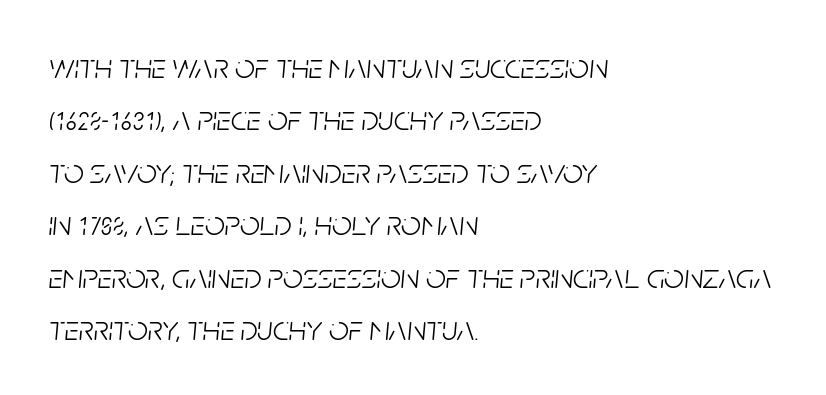
The image shows 35 px light, condensed type, italic (leaning right); set left-aligned, normal line spacing (1.5x), normal letter spacing, not underlined; low stroke contrast and a large x-height.
